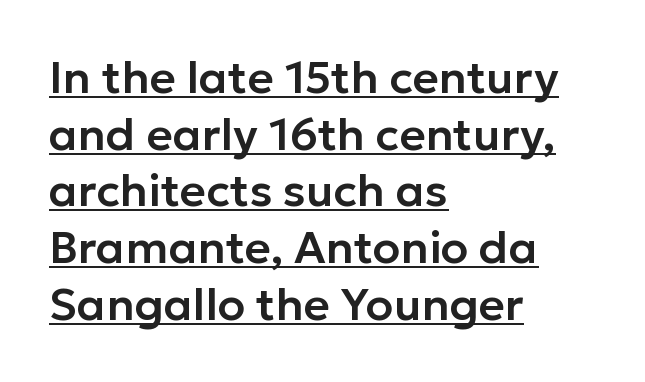
It's the straight-up-and-down kind of type. Normally led — the rows are evenly, conventionally spaced. Decoration check: the copy is underlined. Short and long lines alike share a common starting point at left. This rendering employs a face without finishing strokes, i.e., a sans-serif.
